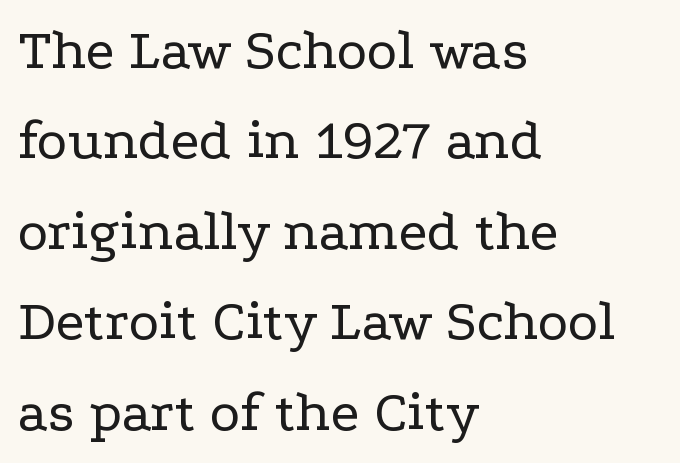
Q: Is the text bold? A: No.
Q: Is the text italic (slanted)? A: No, it is upright.
Q: Is the typeface a serif or a sans-serif typeface? A: Serif.
Q: Is the text underlined? A: No.
Q: How is the paragraph aligned? A: Left-aligned.
Q: Is the spacing between letters normal or unusually wide? A: Normal.
Q: Is the spacing between lines tight, normal or loose? A: Normal.
Q: Width (condensed, normal, or wide)? A: Wide.
Q: Stroke contrast? A: Low.
Q: x-height? A: Medium.
Q: Monospaced? A: No.
